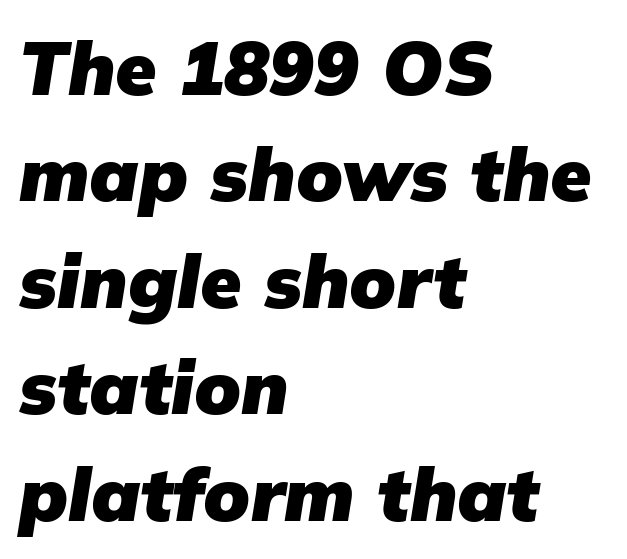
Quick note: underline off. These lines are rendered in a variable-pitch font. How heavy is the stroke? Heavy — this is a bold. Does extra space separate the letters? No, they use regular spacing. Is the block centered? No — it sits flush against the left margin. The glyphs look as if they've been sheared to an angle.
